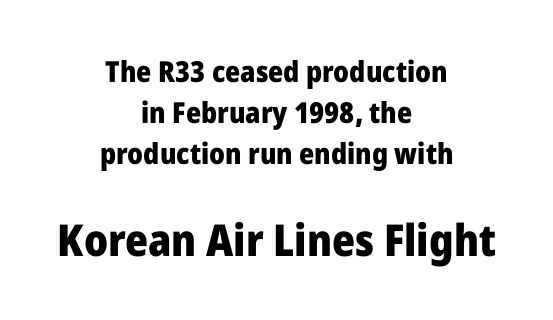
Q: Is the text bold? A: Yes.
Q: Is the text italic (slanted)? A: No, it is upright.
Q: Is the typeface a serif or a sans-serif typeface? A: Sans-serif.
Q: Is the text underlined? A: No.
Q: How is the paragraph aligned? A: Centered.
Q: Is the spacing between letters normal or unusually wide? A: Normal.
Q: Is the spacing between lines tight, normal or loose? A: Normal.
Q: Which block of text is set in a larger size, the first (top) or the second (bottom)? A: The second (bottom) one.
Q: Width (condensed, normal, or wide)? A: Normal.
Q: Stroke contrast? A: Low.
Q: x-height? A: Medium.
Q: Monospaced? A: No.
